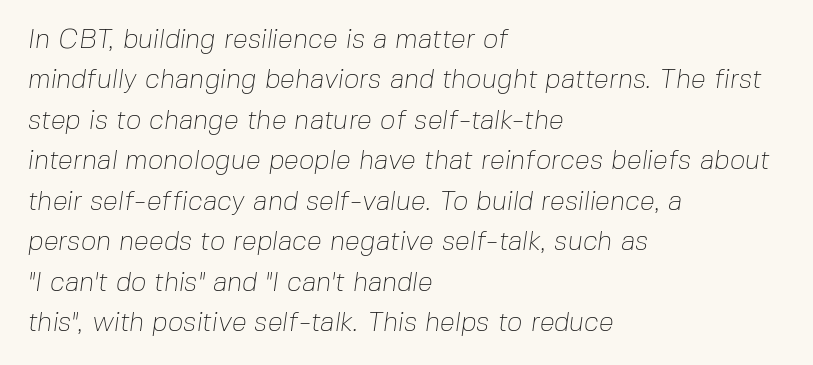
{"bold": "no", "underline": "no", "align": "left", "line_spacing": "normal", "line_spacing_ratio": 1.5, "letter_spacing": "normal", "letter_spacing_em": 0.0, "glyph_px": 27}
